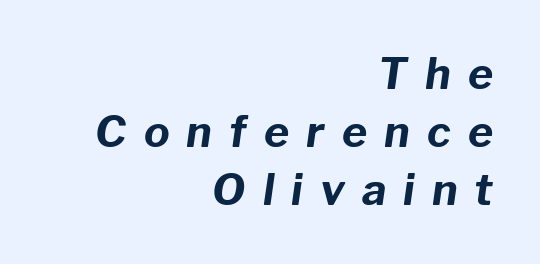
Q: Is the text bold? A: Yes.
Q: Is the text italic (slanted)? A: Yes, it leans right by about 8 degrees.
Q: Is the text underlined? A: No.
Q: How is the paragraph aligned? A: Right-aligned.
Q: Is the spacing between letters normal or unusually wide? A: Unusually wide.
Q: Is the spacing between lines tight, normal or loose? A: Normal.
Q: Width (condensed, normal, or wide)? A: Normal.
Q: Stroke contrast? A: Low.
Q: x-height? A: Medium.
Q: Monospaced? A: No.
